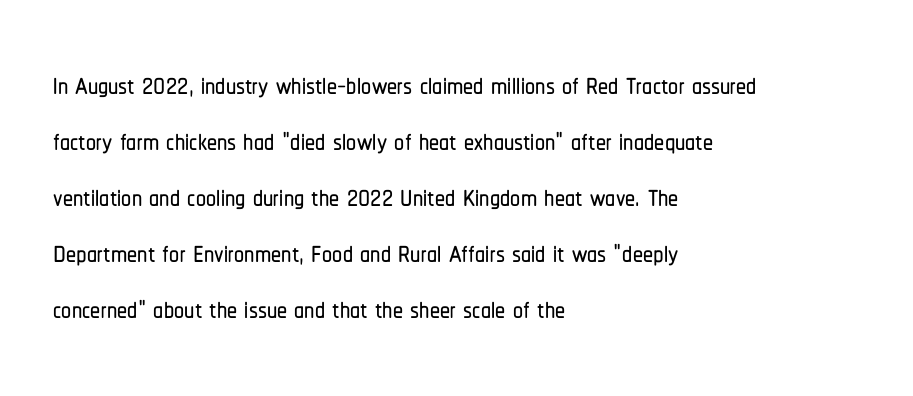
Vertically, the passage feels balanced, rows spaced as you'd expect. Do the characters align in a grid? No, the font is proportional. Tall strokes in this sample are plumb rather than angled. The letters sit at their default tracking, neither squeezed nor spread. The text block is weighted toward the left margin, trailing off unevenly rightward. Stroke terminals: plain, sans-serif.
